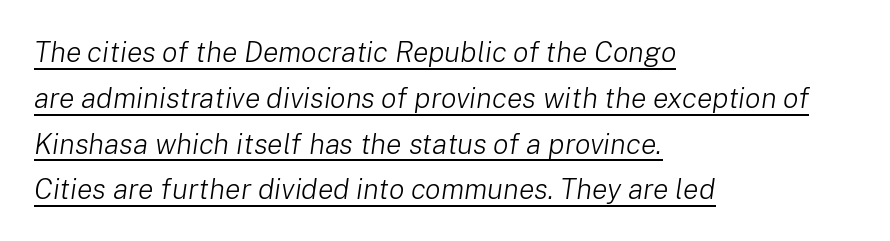
Think standard paragraph weight, or any step lighter than that. In terms of posture, this sample is oblique. Glance below the letters and you will spot a drawn line. Standard letterfit; no display-style spreading of the glyphs.
